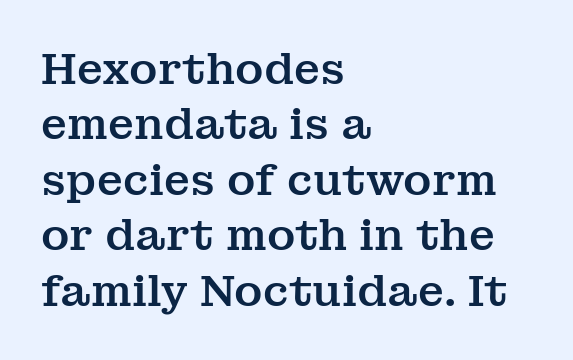
The image shows 43 px serif type, upright; set left-aligned, normal line spacing (1.29x), normal letter spacing, not underlined; medium stroke contrast and a medium x-height.
